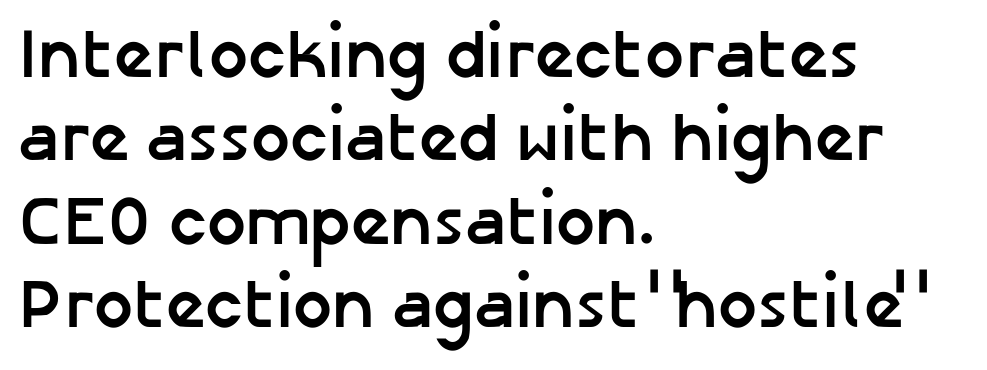
The image shows 69 px semibold sans-serif type, upright; set left-aligned, line spacing 1.21x, normal letter spacing, not underlined; low stroke contrast and a medium x-height.
